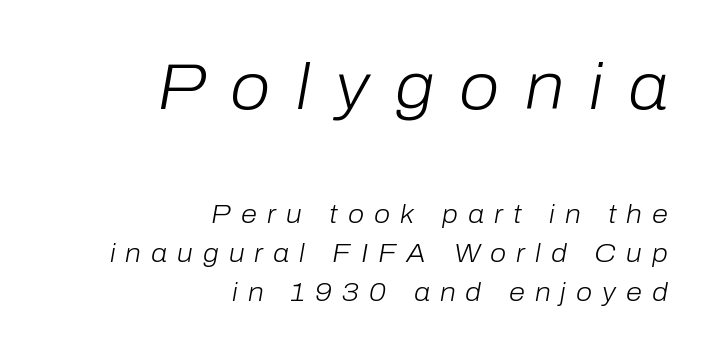
The image shows 65 px light type, italic (leaning right); set right-aligned, normal line spacing (1.5x), unusually wide letter spacing (+0.39 em), not underlined; the first (top) block is 2.5x larger; low stroke contrast and a medium x-height.
